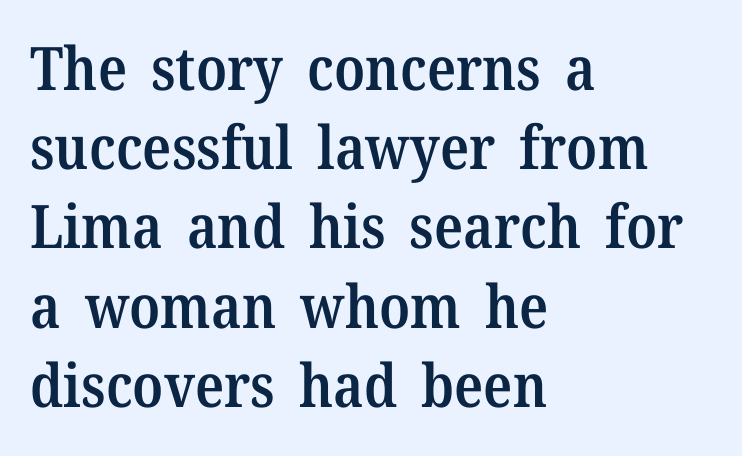
The image shows 60 px semibold serif type, upright; set left-aligned, normal line spacing (1.32x), normal letter spacing, not underlined; medium stroke contrast and a medium x-height.
